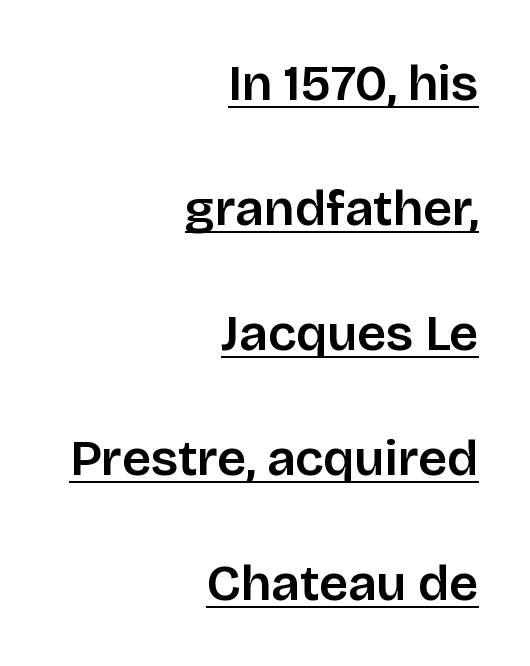
This rendering features underlined lettering. Do the characters align in a grid? No, the font is proportional. These lines are composed in type without serifs. This is the regular roman posture of the typeface. Tracking value appears to be zero — textbook default spacing. In terms of leading, this rendering errs on the spacious side.
